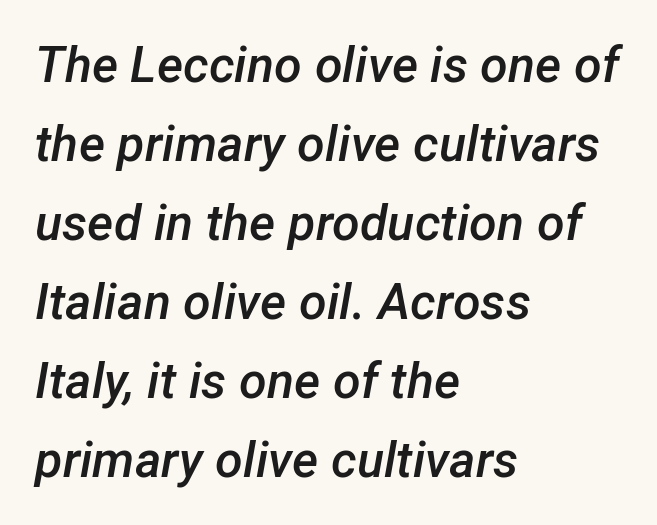
Q: Is the text bold? A: Semi-bold.
Q: Is the text italic (slanted)? A: Yes, it leans right by about 12 degrees.
Q: Is the text underlined? A: No.
Q: How is the paragraph aligned? A: Left-aligned.
Q: Is the spacing between letters normal or unusually wide? A: Normal.
Q: Is the spacing between lines tight, normal or loose? A: Normal.
Q: Width (condensed, normal, or wide)? A: Normal.
Q: Stroke contrast? A: Low.
Q: x-height? A: Medium.
Q: Monospaced? A: No.
